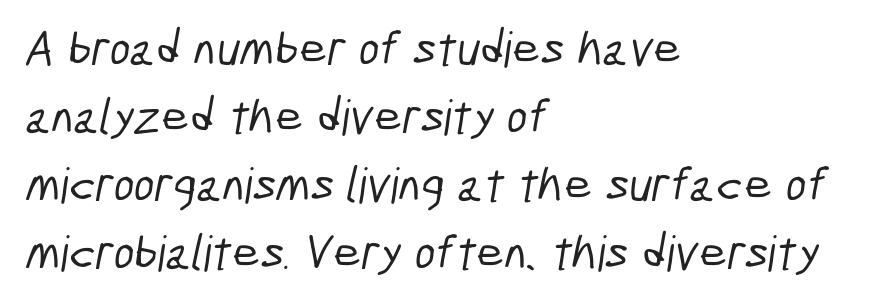
The area under the type is left untouched. Summary of vertical rhythm: regular, with standard interline spacing. Honestly, the letter spacing is just normal — you wouldn't notice it. Each letter keeps its own natural width here, so spacing adapts to shape. Casual observation: everything's shoved over to the left. The text was rendered using a sans face with plain stroke endings.
